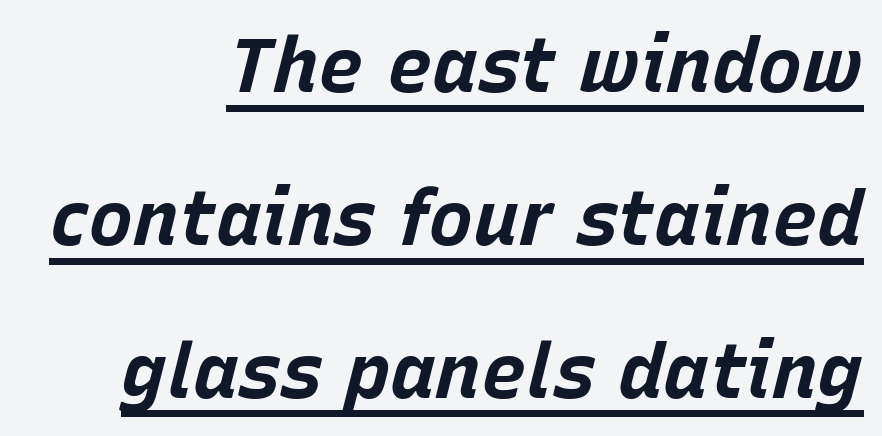
Proportional: the letters do not fall into vertical columns. Successive baselines arrive slowly, with a big drop between each. Plenty of ink on the page — the face is bold. Yep, that's italic — everything's leaning.
